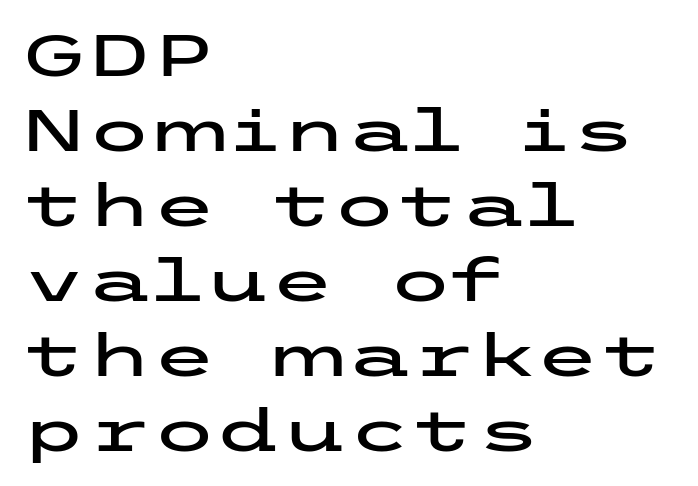
{"serif": "no", "italic": "no", "width": "wide", "stroke_contrast": "low", "x_height": "medium", "underline": "no", "align": "left", "line_spacing": "normal", "line_spacing_ratio": 1.27, "letter_spacing": "normal", "letter_spacing_em": 0.0, "glyph_px": 59}
